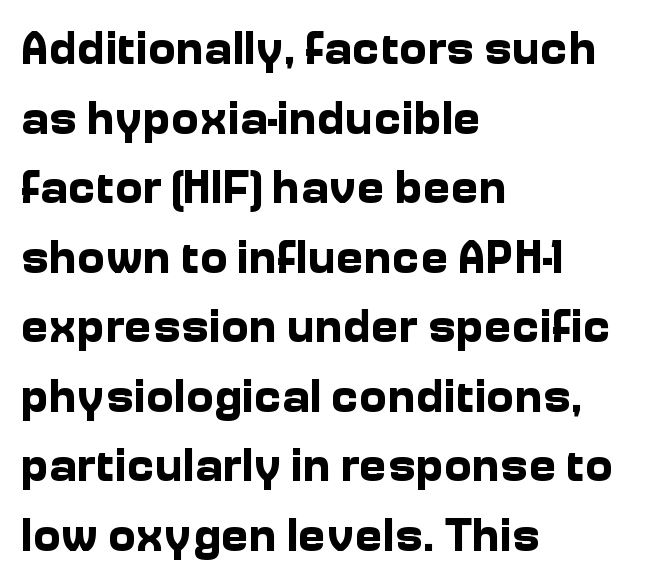
{"serif": "no", "italic": "no", "bold": "yes", "weight": "bold", "width": "normal", "stroke_contrast": "low", "x_height": "medium", "monospaced": "no", "underline": "no", "align": "left", "line_spacing": "normal", "line_spacing_ratio": 1.48, "letter_spacing": "normal", "letter_spacing_em": 0.0, "glyph_px": 47}
